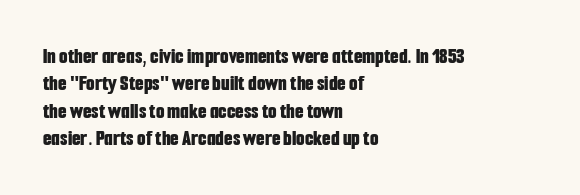
Chunky letters — that's bold for sure. Caption: standard tracking, unaltered. Descenders are the only things crossing below the line. Typeset ragged right — the left edge is the straight one. The letters stand upright; this is a roman face.
